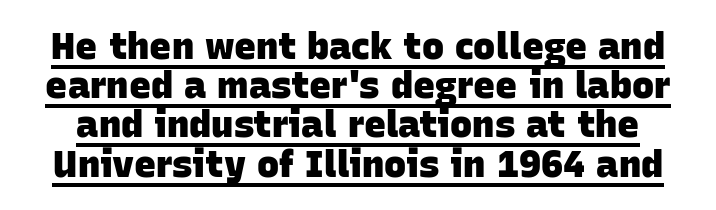
Each word holds together tightly as a unit, with standard inter-letter gaps. The font family rendered here belongs to the sans-serif group. A typesetter would call this proportional, since set widths differ per character. The string is rendered with underlining switched on.
